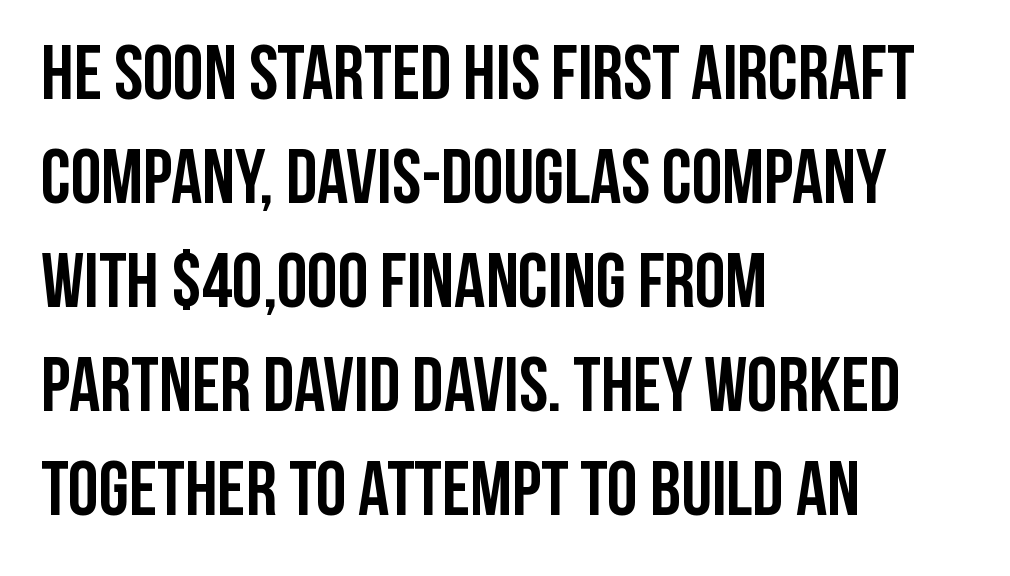
The image shows 77 px semibold, condensed sans-serif type, upright; set left-aligned, normal line spacing (1.35x), normal letter spacing, not underlined; low stroke contrast and a large x-height.
